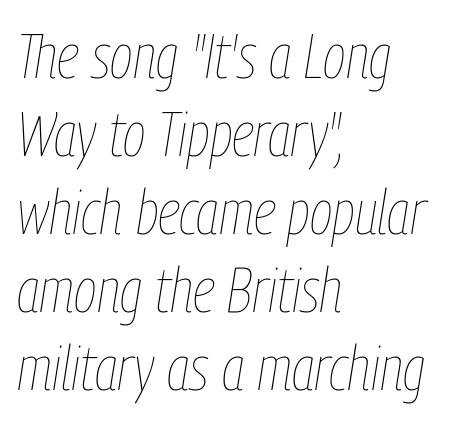
{"italic": "yes", "lean": "right", "slant_degrees": 9, "bold": "no", "weight": "thin", "width": "condensed", "stroke_contrast": "low", "x_height": "medium", "monospaced": "no", "underline": "no", "align": "left", "line_spacing": "normal", "line_spacing_ratio": 1.26, "letter_spacing": "normal", "letter_spacing_em": 0.0, "glyph_px": 62}
